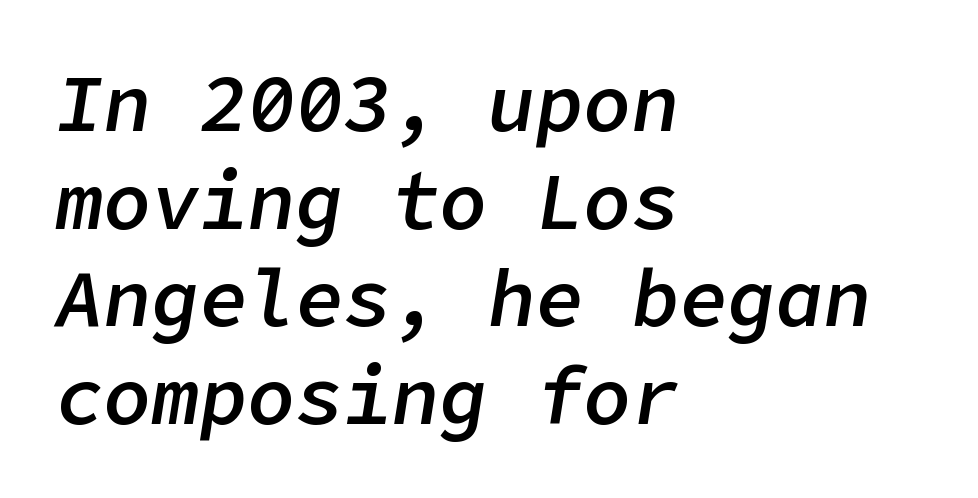
The image shows 80 px semibold type, italic (leaning right); set left-aligned, line spacing 1.22x, normal letter spacing, not underlined; low stroke contrast and a medium x-height.
